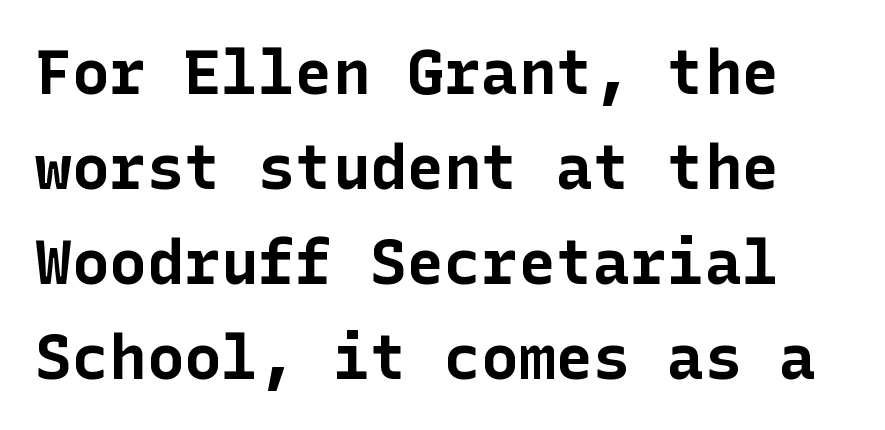
The image shows 62 px bold sans-serif type, upright; set normal line spacing (1.53x), normal letter spacing, not underlined; low stroke contrast and a medium x-height.
